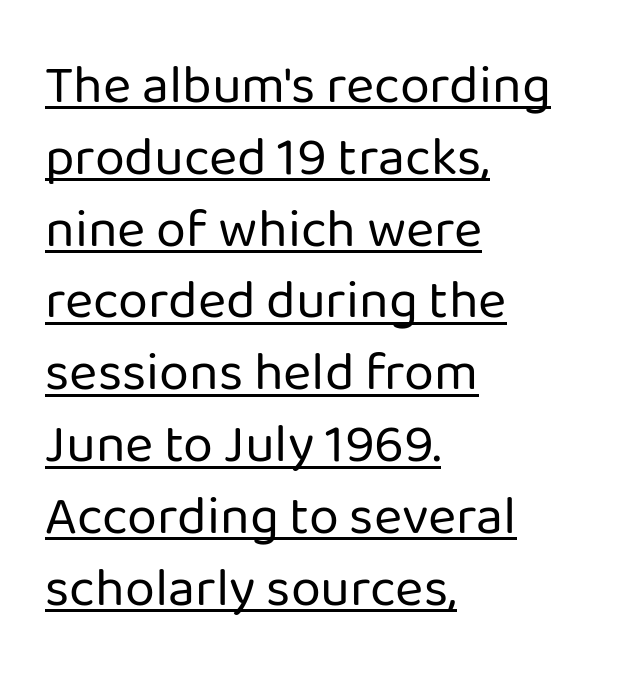
Q: Is the text bold? A: No.
Q: Is the text italic (slanted)? A: No, it is upright.
Q: Is the typeface a serif or a sans-serif typeface? A: Sans-serif.
Q: Is the text underlined? A: Yes.
Q: How is the paragraph aligned? A: Left-aligned.
Q: Is the spacing between letters normal or unusually wide? A: Normal.
Q: Is the spacing between lines tight, normal or loose? A: Normal.
Q: Width (condensed, normal, or wide)? A: Normal.
Q: Stroke contrast? A: Low.
Q: x-height? A: Medium.
Q: Monospaced? A: No.
